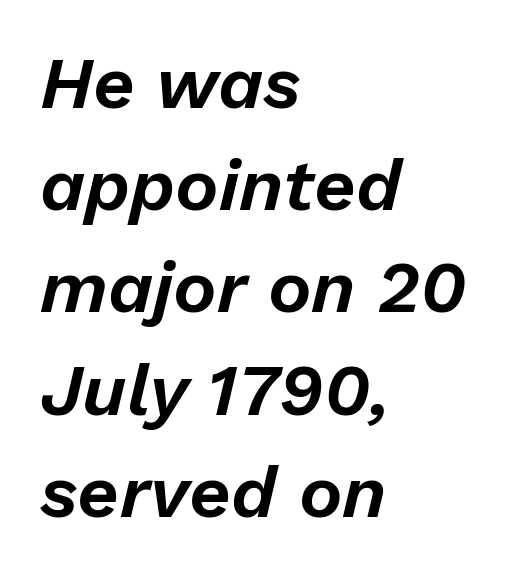
{"italic": "yes", "lean": "right", "slant_degrees": 13, "width": "normal", "stroke_contrast": "low", "x_height": "medium", "monospaced": "no", "underline": "no", "align": "left", "line_spacing": "normal", "line_spacing_ratio": 1.4, "letter_spacing": "normal", "letter_spacing_em": 0.0, "glyph_px": 73}
